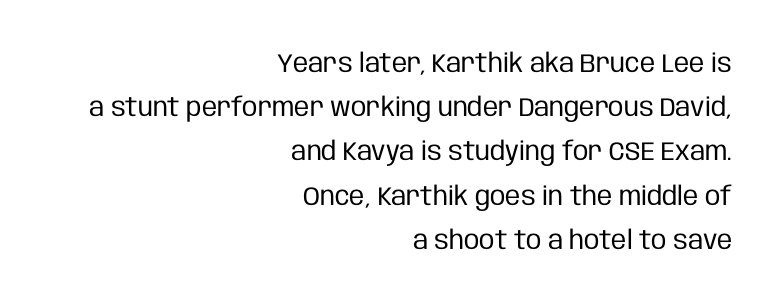
The text block is weighted toward the right margin, trailing off unevenly leftward. On a weight scale, this lands at 450 or below. The letters stand straight up with perfectly vertical stems. Between one letter and the next there's only the usual sliver of space. Each row of text sits above clean, open space.
